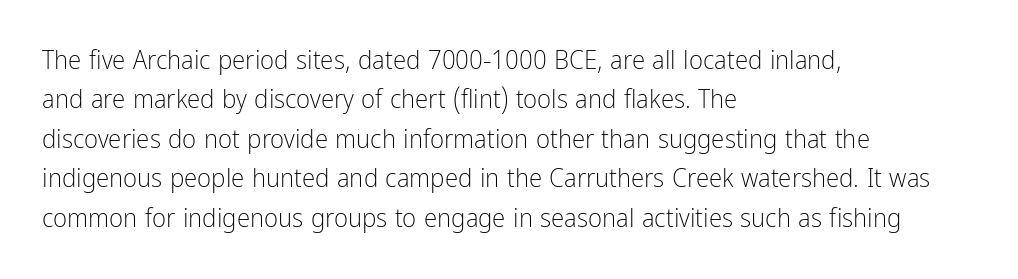
The image shows 27 px text type, upright; set left-aligned, normal line spacing (1.46x), normal letter spacing, not underlined.
